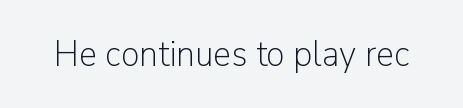
{"serif": "no", "italic": "no", "bold": "no", "weight": "light", "width": "normal", "stroke_contrast": "low", "x_height": "medium", "monospaced": "no", "underline": "no", "letter_spacing": "normal", "letter_spacing_em": 0.0, "glyph_px": 37}
